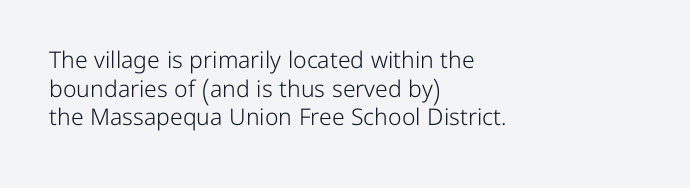
{"italic": "no", "bold": "no", "underline": "no", "align": "left", "line_spacing": "normal", "line_spacing_ratio": 1.25, "letter_spacing": "normal", "letter_spacing_em": 0.0, "glyph_px": 23}
